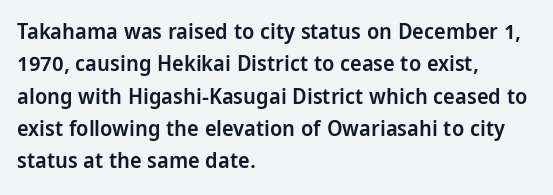
One glance says typical: line gaps are just what's usual. Type without underlining. The passage is arranged the way most books set body copy — flush left. The passage shown has conventional tracking throughout.
